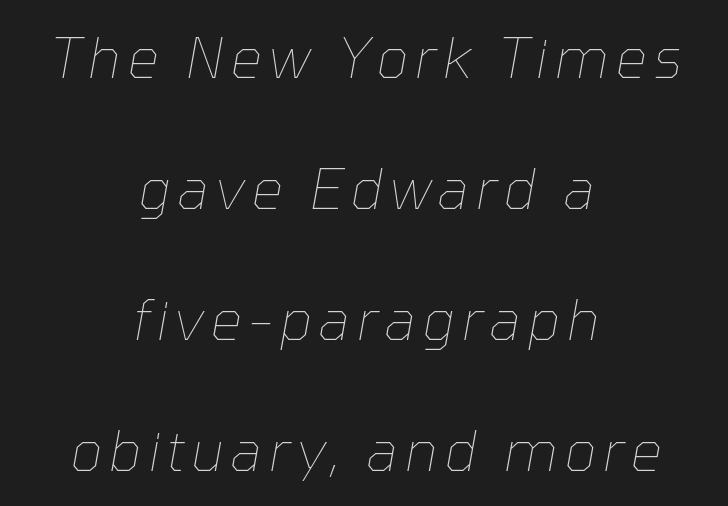
{"italic": "yes", "lean": "right", "slant_degrees": 10, "bold": "no", "weight": "thin", "width": "normal", "stroke_contrast": "low", "x_height": "medium", "monospaced": "no", "underline": "no", "align": "center", "line_spacing": "loose", "line_spacing_ratio": 2.34, "glyph_px": 56}
